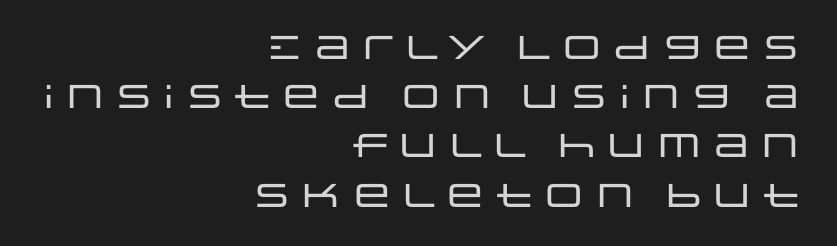
The image shows 33 px wide sans-serif type, upright; set right-aligned, normal line spacing (1.49x), normal letter spacing, not underlined; low stroke contrast and a large x-height.
